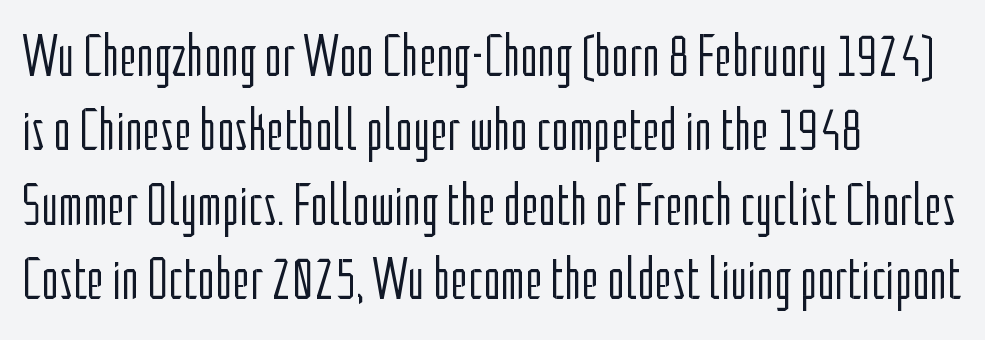
Q: Is the text bold? A: No.
Q: Is the text italic (slanted)? A: No, it is upright.
Q: Is the typeface a serif or a sans-serif typeface? A: Sans-serif.
Q: Is the text underlined? A: No.
Q: How is the paragraph aligned? A: Left-aligned.
Q: Is the spacing between letters normal or unusually wide? A: Normal.
Q: Is the spacing between lines tight, normal or loose? A: Normal.
Q: Width (condensed, normal, or wide)? A: Condensed.
Q: Stroke contrast? A: Low.
Q: x-height? A: Medium.
Q: Monospaced? A: No.
